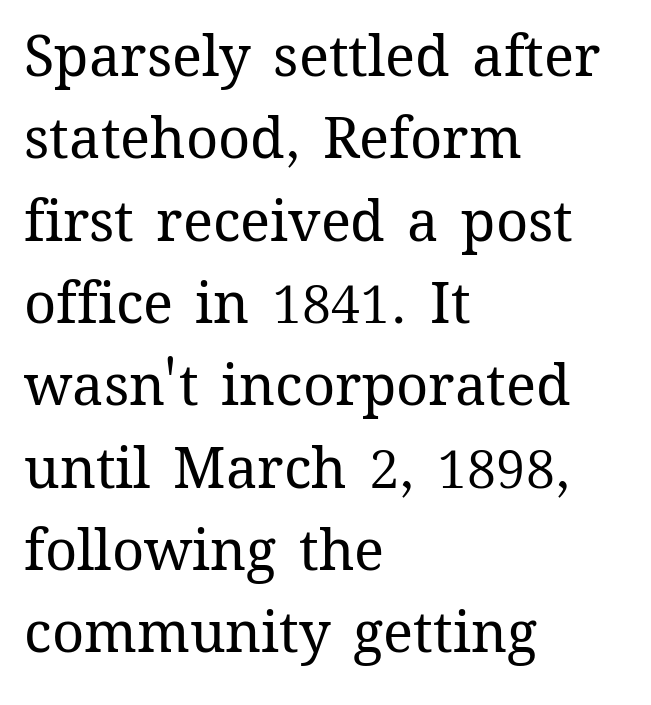
Is there any slant? The stems are plumb. Is this a heavy cut? Hardly; it is regular or lighter. Short note: letters normally spaced. A typesetter would call this leading conventional body-copy spacing. The face used here is proportionally spaced, like ordinary book or web type.
